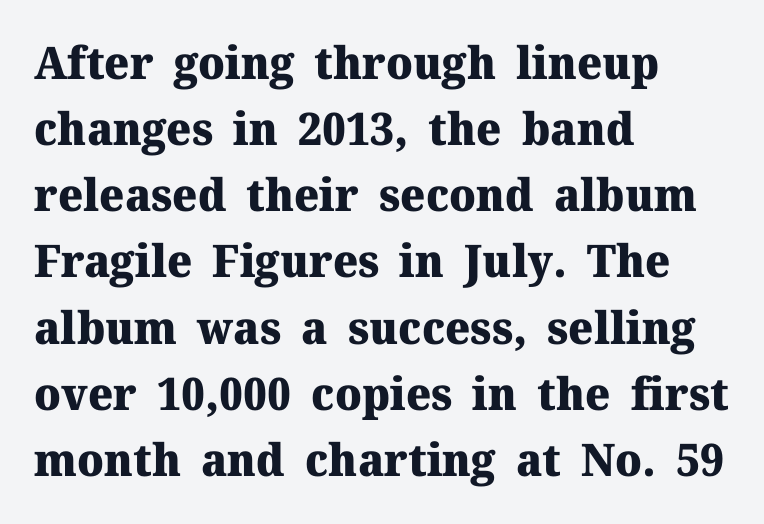
The characters display serif detailing at their extremities. Typesetter's note: full bold, strokes at maximum text heaviness. Rule under the text: the space is simply empty. A student would call this left alignment; a typographer would say flush left, rag right. Rendered with straight, roman letterforms. Glyph-to-glyph distance matches everyday printed text.
